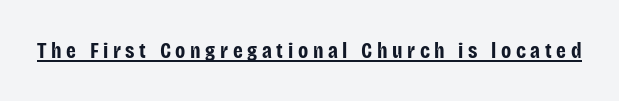
Q: Is the text bold? A: Yes.
Q: Is the text italic (slanted)? A: No, it is upright.
Q: Is the text underlined? A: Yes.
Q: Is the spacing between letters normal or unusually wide? A: Unusually wide.
